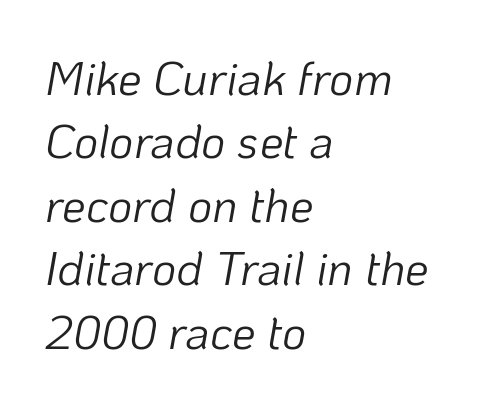
{"italic": "yes", "lean": "right", "slant_degrees": 10, "bold": "no", "weight": "light", "width": "normal", "stroke_contrast": "low", "x_height": "medium", "monospaced": "no", "underline": "no", "align": "left", "line_spacing": "normal", "line_spacing_ratio": 1.35, "letter_spacing": "normal", "letter_spacing_em": 0.0, "glyph_px": 47}
